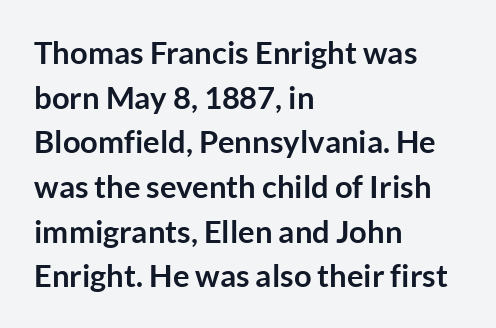
The sample has been set heavy, in full bold. The text was rendered using a sans face with plain stroke endings. The setting favours the left margin, as ordinary paragraphs usually do. The gap between lines stays unmarked.
